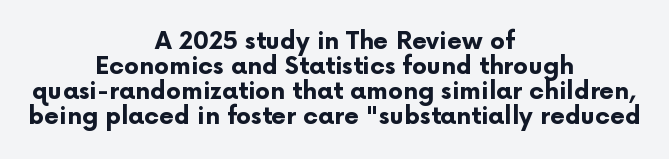
{"italic": "no", "bold": "yes", "underline": "no", "align": "center", "line_spacing": "tight", "line_spacing_ratio": 1.04, "letter_spacing": "normal", "letter_spacing_em": 0.0, "glyph_px": 24}
